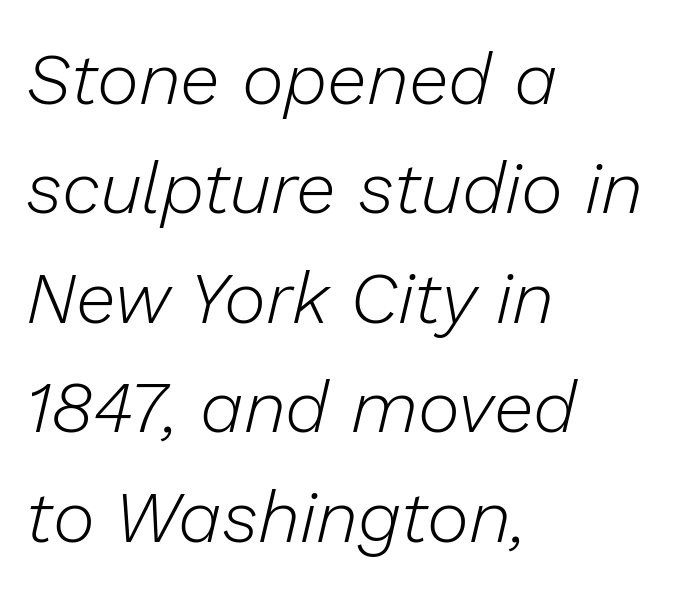
{"italic": "yes", "lean": "right", "slant_degrees": 13, "bold": "no", "weight": "light", "width": "normal", "stroke_contrast": "low", "x_height": "medium", "monospaced": "no", "underline": "no", "align": "left", "line_spacing": "normal", "line_spacing_ratio": 1.52, "letter_spacing": "normal", "letter_spacing_em": 0.0, "glyph_px": 72}
